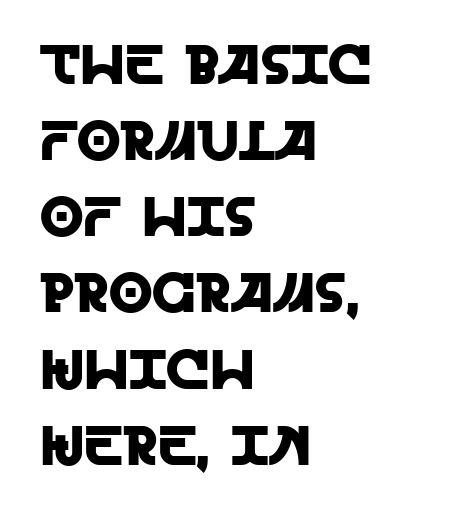
Line starts are locked; line ends wander. What stands out about the letter spacing? Nothing — it is the standard amount. Upright lettering throughout. Whoever set this chose a conventional vertical rhythm. Examine the stroke ends and you'll find no serifs.
